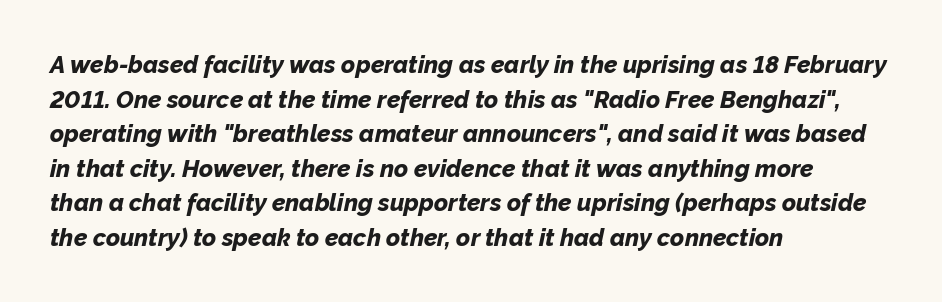
Q: Is the text bold? A: Yes.
Q: Is the text italic (slanted)? A: Yes, it leans right by about 12 degrees.
Q: Is the text underlined? A: No.
Q: How is the paragraph aligned? A: Left-aligned.
Q: Is the spacing between letters normal or unusually wide? A: Normal.
Q: Is the spacing between lines tight, normal or loose? A: Normal.
